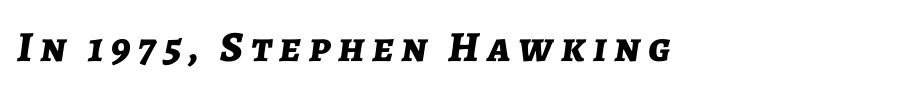
Typographic density is high because the face is bold. Note the varied advance widths — an 'i' is clearly narrower than an 'm'. Every character sits at an angle, as italics do. The space beneath each line is pristine and unruled.
